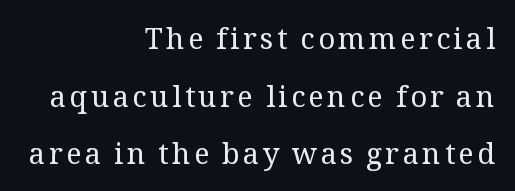
Is this a fixed-width face? No — the glyphs have proportional, varying widths. Rendered with straight, roman letterforms. Where is the straight margin? On the right. The rendering uses a large line-height, opening up the rows. The space directly below the letters is spotless.
